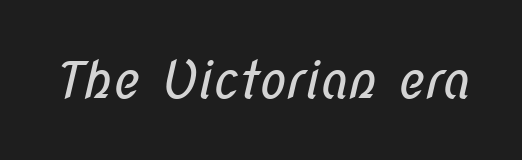
{"serif": "no", "bold": "no", "weight": "regular", "width": "condensed", "stroke_contrast": "low", "x_height": "medium", "monospaced": "no", "underline": "no", "letter_spacing": "normal", "letter_spacing_em": 0.0, "glyph_px": 51}
